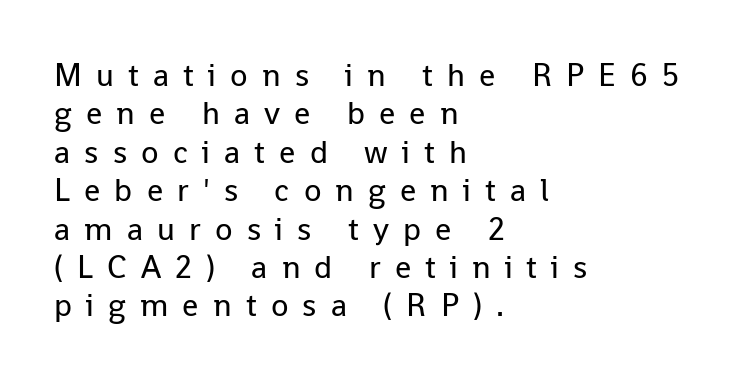
{"serif": "no", "italic": "no", "bold": "no", "weight": "regular", "width": "normal", "stroke_contrast": "low", "x_height": "medium", "monospaced": "no", "underline": "no", "align": "left", "line_spacing_ratio": 1.2, "letter_spacing": "wide", "letter_spacing_em": 0.44, "glyph_px": 32}
